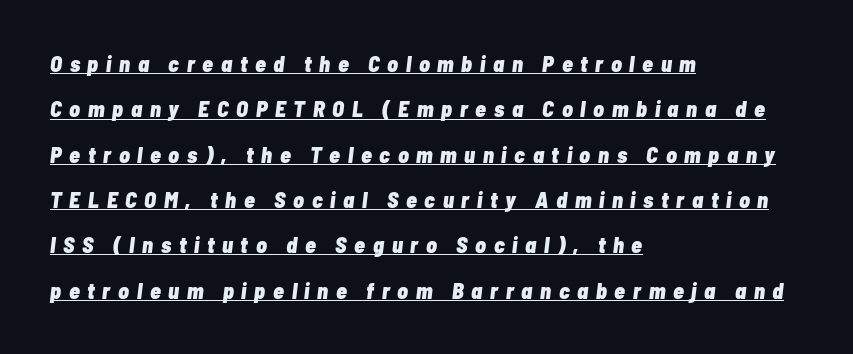
The image shows 22 px bold type, italic (leaning right); set left-aligned, loose line spacing (2.06x), unusually wide letter spacing (+0.35 em), underlined.
